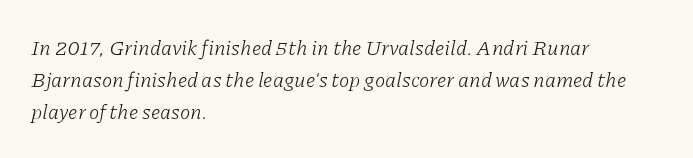
Q: Is the text bold? A: No.
Q: Is the text italic (slanted)? A: Yes, it leans right by about 11 degrees.
Q: Is the text underlined? A: No.
Q: How is the paragraph aligned? A: Left-aligned.
Q: Is the spacing between letters normal or unusually wide? A: Normal.
Q: Is the spacing between lines tight, normal or loose? A: Normal.
